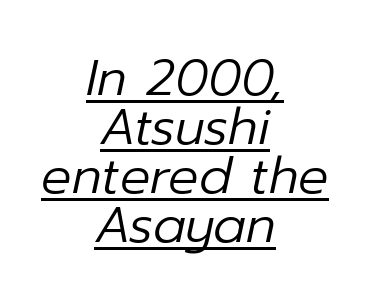
Q: Is the text bold? A: No.
Q: Is the text italic (slanted)? A: Yes, it leans right by about 12 degrees.
Q: Is the text underlined? A: Yes.
Q: How is the paragraph aligned? A: Centered.
Q: Is the spacing between letters normal or unusually wide? A: Normal.
Q: Is the spacing between lines tight, normal or loose? A: Tight.
Q: Width (condensed, normal, or wide)? A: Normal.
Q: Stroke contrast? A: Low.
Q: x-height? A: Medium.
Q: Monospaced? A: No.
